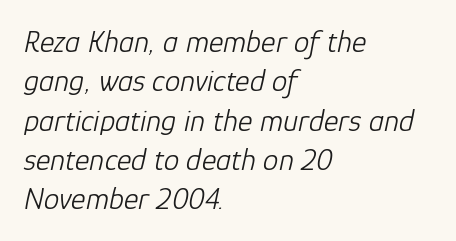
{"italic": "yes", "lean": "right", "slant_degrees": 12, "bold": "no", "weight": "light", "width": "normal", "stroke_contrast": "low", "x_height": "medium", "monospaced": "no", "underline": "no", "align": "left", "line_spacing": "normal", "line_spacing_ratio": 1.27, "letter_spacing": "normal", "letter_spacing_em": 0.0, "glyph_px": 31}
